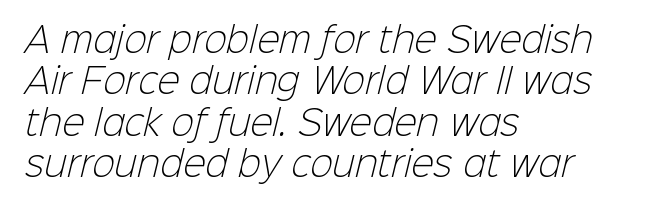
{"serif": "no", "bold": "no", "weight": "light", "width": "normal", "stroke_contrast": "low", "x_height": "medium", "monospaced": "no", "underline": "no", "align": "left", "line_spacing_ratio": 1.22, "letter_spacing": "normal", "letter_spacing_em": 0.0, "glyph_px": 34}
